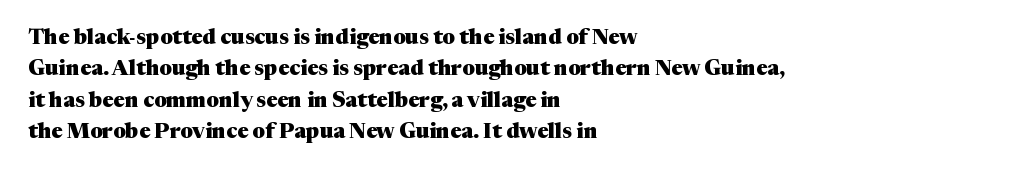
The image shows 21 px bold type, upright; set left-aligned, normal line spacing (1.49x), normal letter spacing, not underlined.
